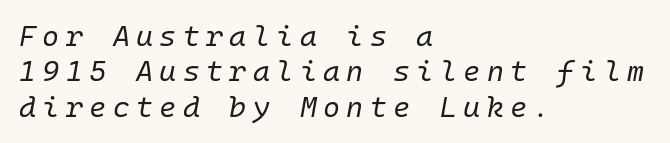
The passage shown has open, widely tracked lettering throughout. The rendering uses typewriter-style spacing with identical character cells. The glyphs look as if they've been sheared to an angle. Does the copy run flush right? No — it runs flush left.
